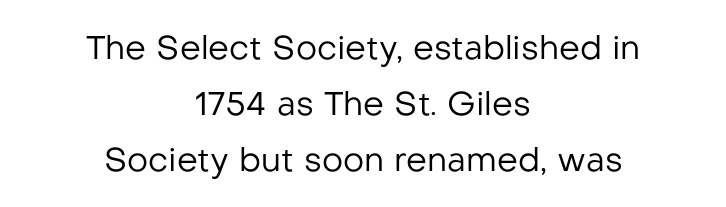
Clear beneath every line of the passage. These lines are composed in type without serifs. The weight tops out at a normal text grade. Summary of vertical rhythm: regular, with standard interline spacing.
